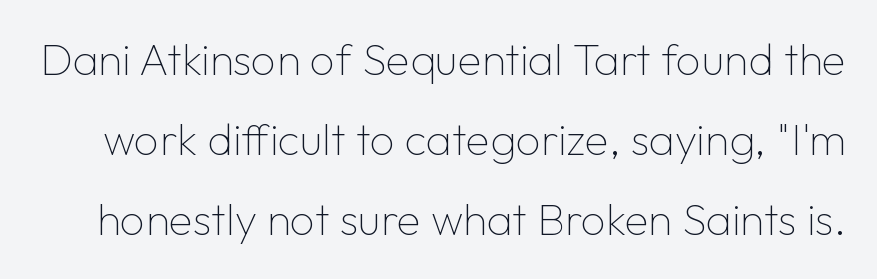
The image shows 44 px thin sans-serif type, upright; set line spacing 1.82x, normal letter spacing, not underlined; low stroke contrast and a medium x-height.
